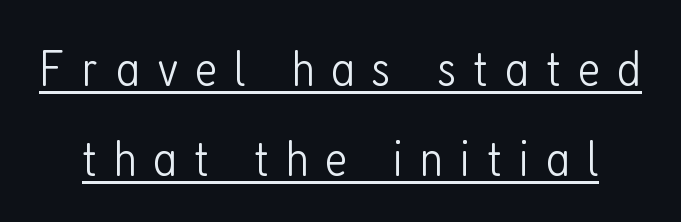
Characters follow at a spacing far wider than the type designer built in. A typesetter would label this face a sans. It's the straight-up-and-down kind of type. Character widths vary here, with narrow letters taking less room than wide ones.
